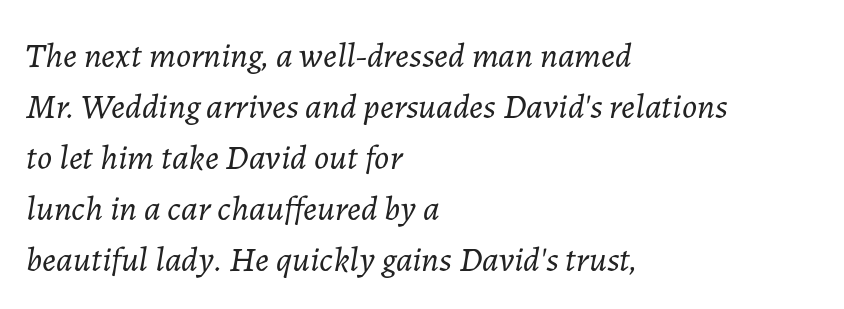
Q: Is the text bold? A: No.
Q: Is the text italic (slanted)? A: Yes, it leans right by about 7 degrees.
Q: Is the text underlined? A: No.
Q: How is the paragraph aligned? A: Left-aligned.
Q: Is the spacing between letters normal or unusually wide? A: Normal.
Q: Is the spacing between lines tight, normal or loose? A: Normal.
Q: Width (condensed, normal, or wide)? A: Normal.
Q: Stroke contrast? A: Low.
Q: x-height? A: Medium.
Q: Monospaced? A: No.
